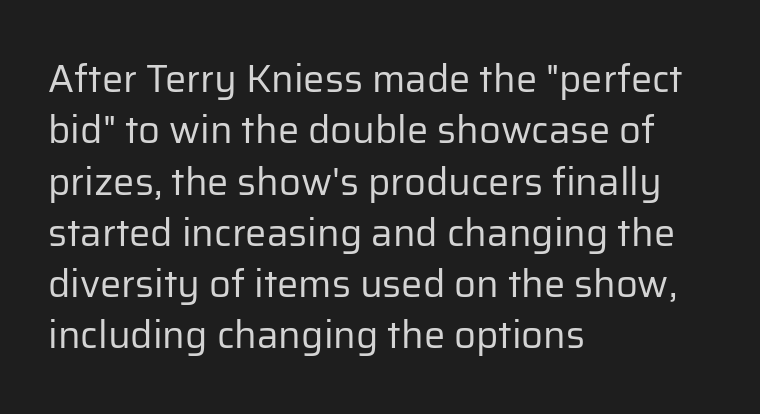
{"serif": "no", "italic": "no", "bold": "no", "weight": "regular", "width": "normal", "stroke_contrast": "low", "x_height": "medium", "monospaced": "no", "underline": "no", "align": "left", "line_spacing": "normal", "line_spacing_ratio": 1.35, "letter_spacing": "normal", "letter_spacing_em": 0.0, "glyph_px": 38}
